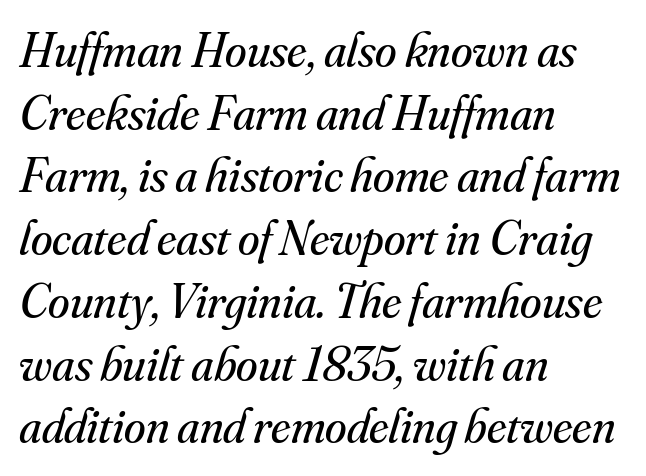
The image shows 49 px regular-weight serif type, italic (leaning right); set left-aligned, normal line spacing (1.28x), normal letter spacing, not underlined; medium stroke contrast and a small x-height.
